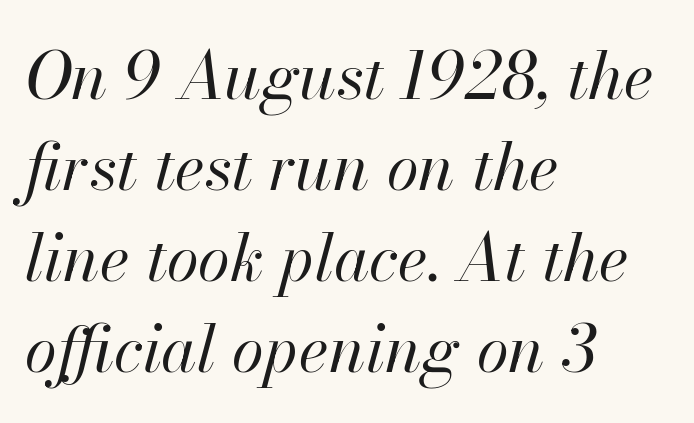
The image shows 65 px regular-weight type, italic (leaning right); set left-aligned, normal line spacing (1.4x), normal letter spacing, not underlined; high stroke contrast and a small x-height.
